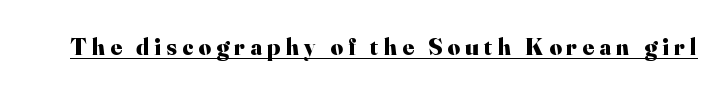
The image shows 24 px bold type, upright; set unusually wide letter spacing (+0.22 em), underlined.
